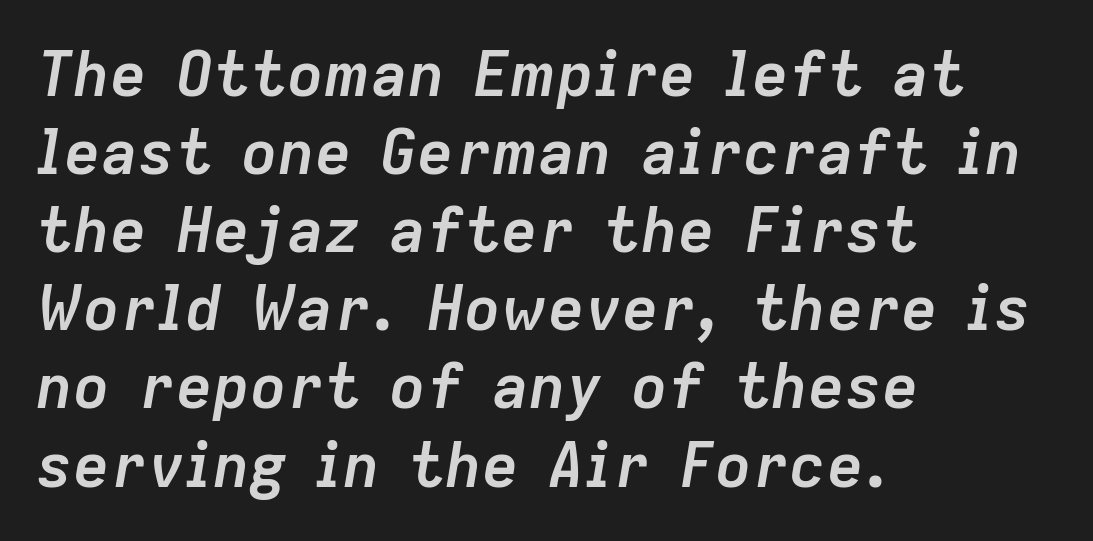
Summary of weight: heavy, a full bold. Is this a fixed-width face? No — the glyphs have proportional, varying widths. Would a proofreader flag this as italicized? Yes. A classic flush-left, rag-right setting is used for this passage. Horizontal bands of white between lines are of average thickness.
